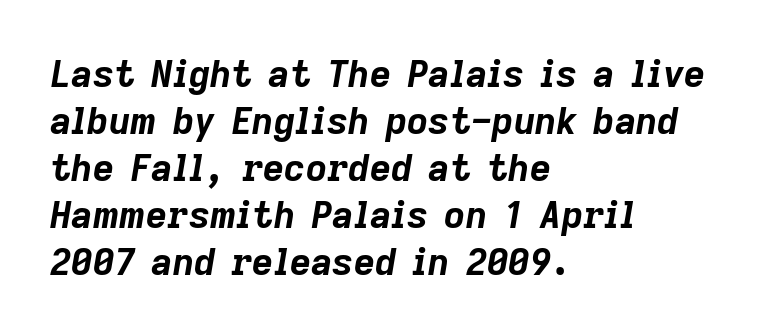
{"italic": "yes", "lean": "right", "slant_degrees": 9, "bold": "yes", "weight": "bold", "width": "normal", "stroke_contrast": "low", "x_height": "medium", "monospaced": "no", "underline": "no", "align": "left", "line_spacing": "normal", "line_spacing_ratio": 1.27, "letter_spacing": "normal", "letter_spacing_em": 0.0, "glyph_px": 37}
